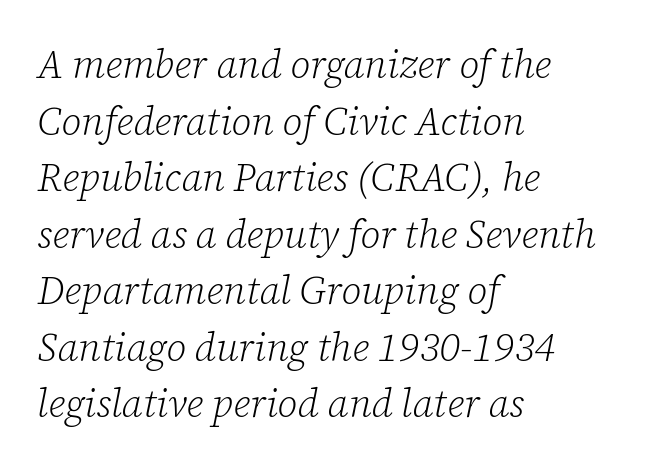
The image shows 39 px light serif type, italic (leaning right); set left-aligned, normal line spacing (1.45x), normal letter spacing, not underlined; low stroke contrast and a medium x-height.
